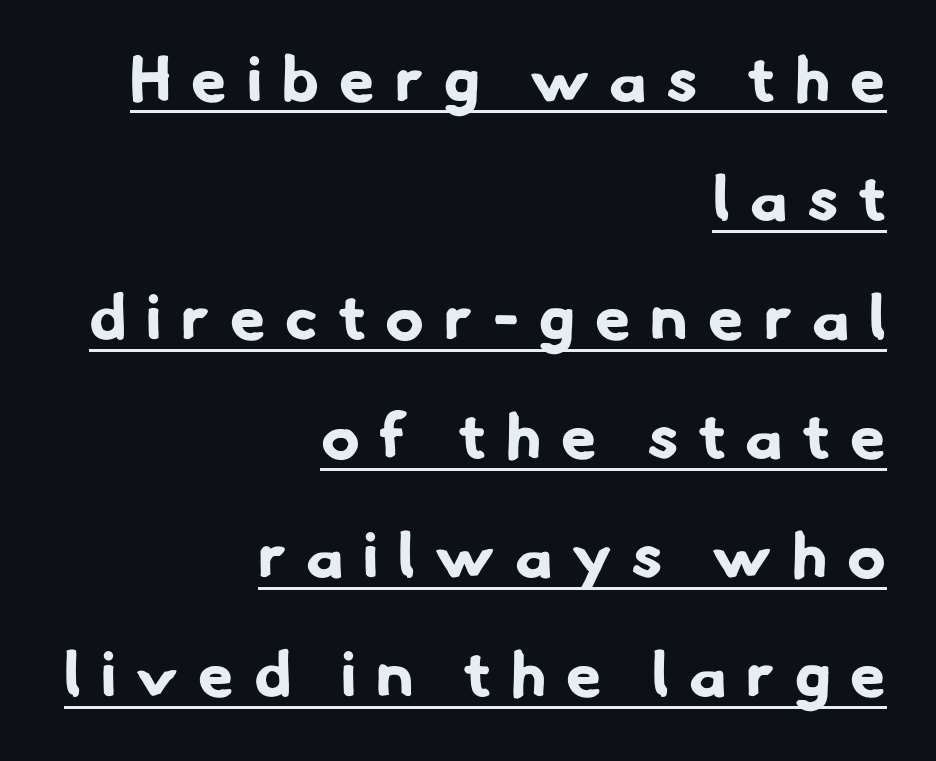
{"serif": "no", "bold": "yes", "weight": "bold", "width": "normal", "stroke_contrast": "low", "x_height": "small", "monospaced": "no", "underline": "yes", "align": "right", "line_spacing_ratio": 1.86, "letter_spacing": "wide", "letter_spacing_em": 0.31, "glyph_px": 64}
